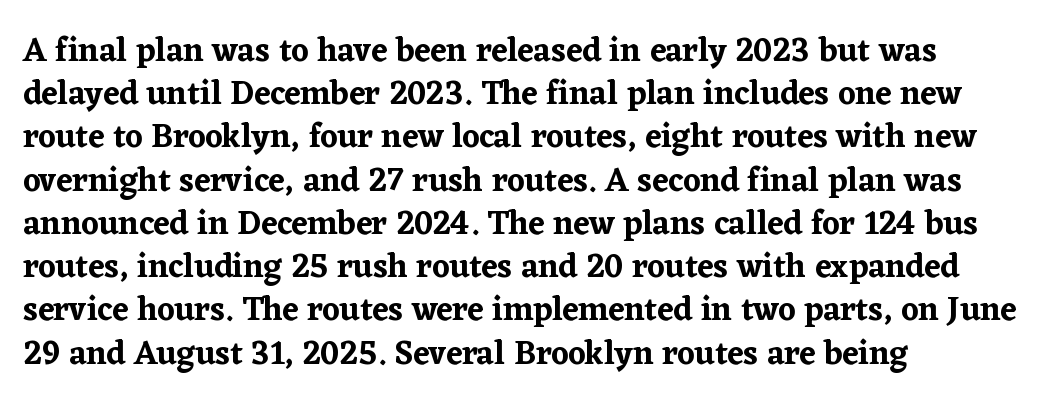
The image shows 33 px serif type, upright; set left-aligned, normal line spacing (1.31x), normal letter spacing, not underlined; low stroke contrast and a medium x-height.
